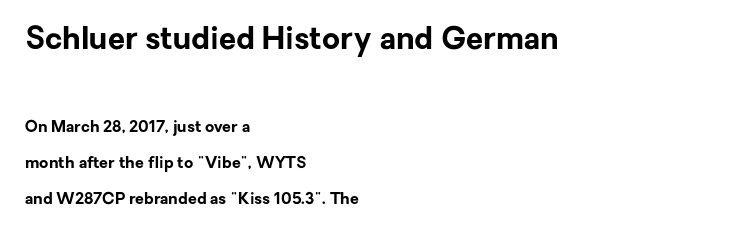
{"serif": "no", "italic": "no", "bold": "yes", "weight": "bold", "width": "normal", "stroke_contrast": "low", "x_height": "medium", "monospaced": "no", "underline": "no", "align": "left", "line_spacing": "loose", "line_spacing_ratio": 2.25, "letter_spacing": "normal", "letter_spacing_em": 0.0, "larger_block": "first", "size_ratio": 1.94, "glyph_px": 31}
